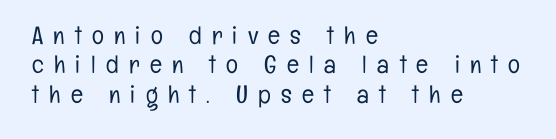
Inter-character spacing is expanded well beyond the font's built-in metrics. The passage shown is not underscored anywhere. The typeface has the unassuming heft of standard copy or less. Posture: straight, roman, zero tilt. Every row of glyphs begins at an identical x-position on the left.
